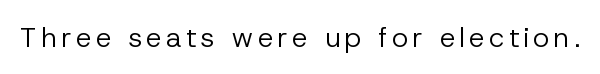
A typesetter would call this proportional, since set widths differ per character. Nope, no serifs anywhere on these letters. Posture: upright roman. The string is rendered with underlining switched off. Stems and bowls with no extra thickness — not bold.
